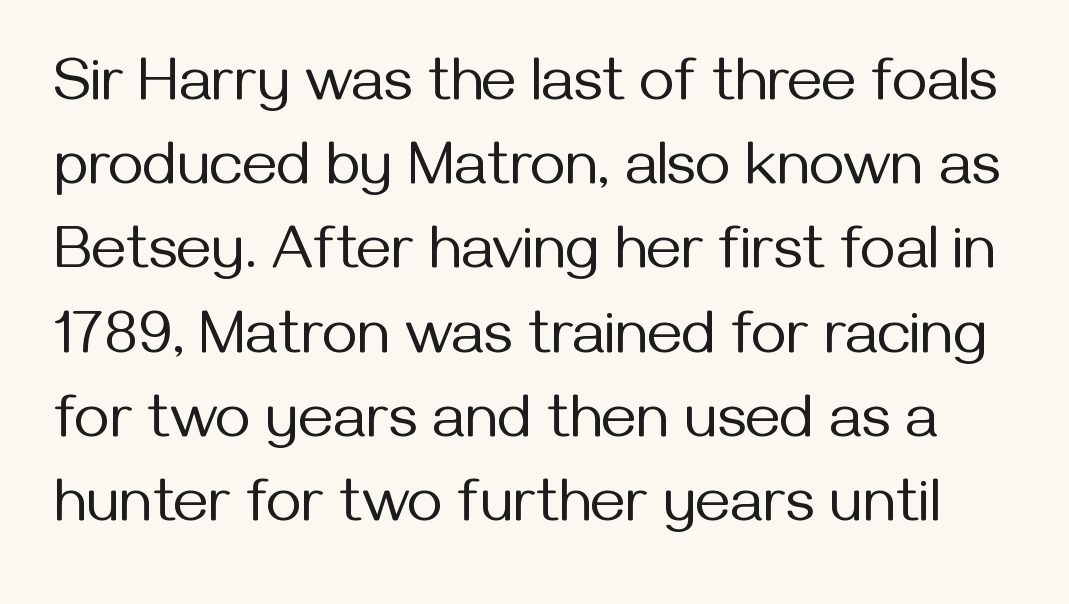
Q: Is the text bold? A: No.
Q: Is the text italic (slanted)? A: No, it is upright.
Q: Is the typeface a serif or a sans-serif typeface? A: Sans-serif.
Q: Is the text underlined? A: No.
Q: Is the spacing between letters normal or unusually wide? A: Normal.
Q: Is the spacing between lines tight, normal or loose? A: Normal.
Q: Width (condensed, normal, or wide)? A: Normal.
Q: Stroke contrast? A: Medium.
Q: x-height? A: Medium.
Q: Monospaced? A: No.
